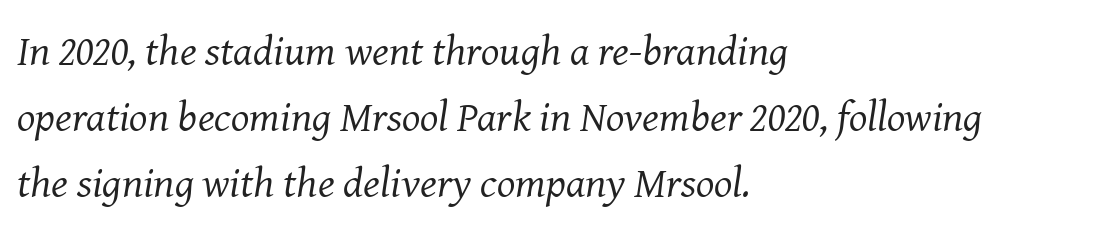
Successive baselines arrive at the customary interval. Horizontally, the lines are justified to the leading edge only. Bold? No — there's no thickening of the strokes. Spacing between characters is what you'd get straight out of the box. These lines are composed in type with serifs. Proportional: the letters do not fall into vertical columns.
